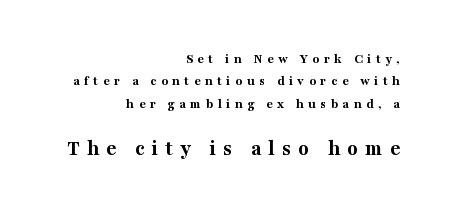
The image shows 22 px bold type, upright; set right-aligned, normal line spacing (1.6x), unusually wide letter spacing (+0.32 em), not underlined; the second (bottom) block is 1.57x larger.
